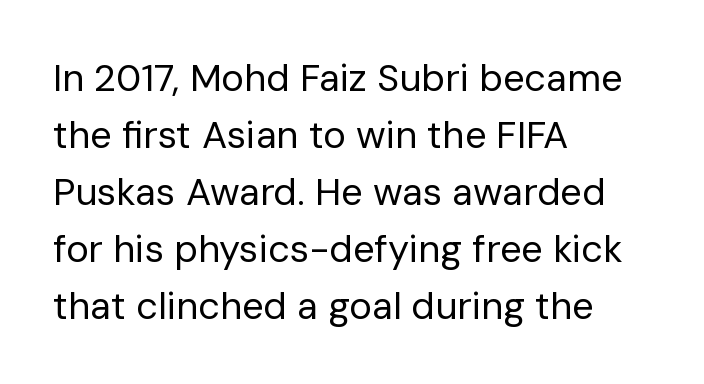
{"serif": "no", "italic": "no", "bold": "no", "weight": "regular", "width": "normal", "stroke_contrast": "low", "x_height": "medium", "monospaced": "no", "underline": "no", "align": "left", "line_spacing": "normal", "line_spacing_ratio": 1.5, "letter_spacing": "normal", "letter_spacing_em": 0.0, "glyph_px": 38}
